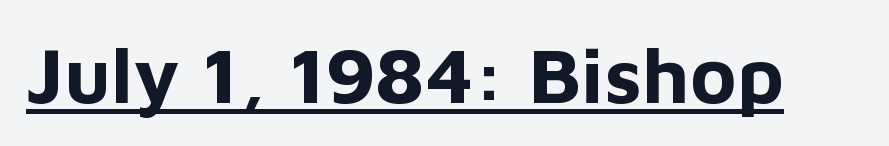
The image shows 79 px bold sans-serif type, upright; set normal letter spacing, underlined; low stroke contrast and a medium x-height.
